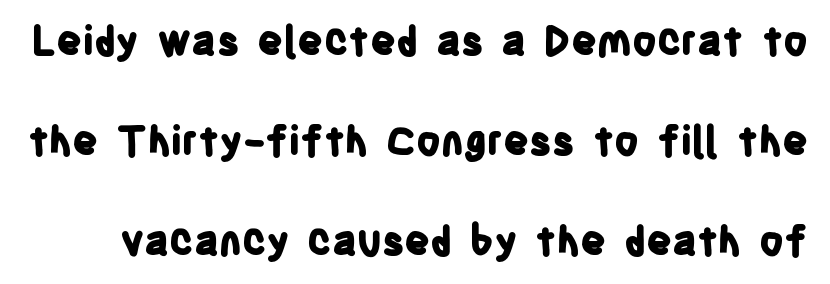
{"serif": "no", "italic": "no", "bold": "yes", "weight": "bold", "width": "condensed", "stroke_contrast": "low", "x_height": "large", "monospaced": "no", "underline": "no", "line_spacing": "loose", "line_spacing_ratio": 2.5, "letter_spacing": "normal", "letter_spacing_em": 0.0, "glyph_px": 40}
